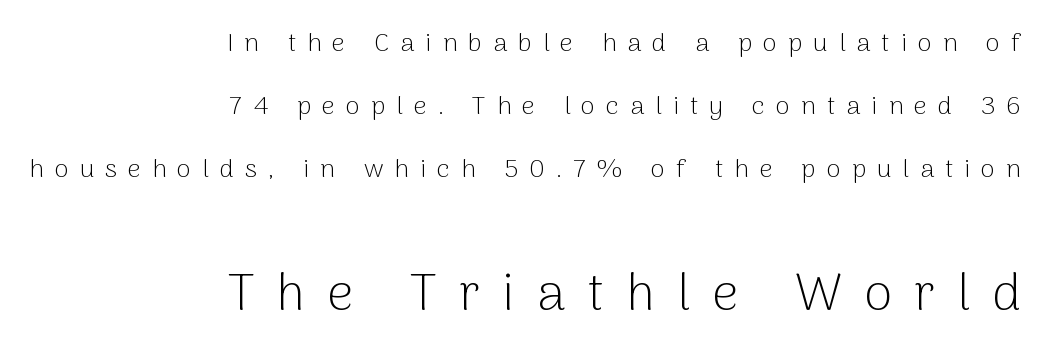
{"serif": "no", "italic": "no", "bold": "no", "weight": "light", "width": "normal", "stroke_contrast": "low", "x_height": "medium", "monospaced": "no", "underline": "no", "align": "right", "line_spacing": "loose", "line_spacing_ratio": 2.43, "letter_spacing": "wide", "letter_spacing_em": 0.42, "larger_block": "second", "size_ratio": 2.0, "glyph_px": 52}
